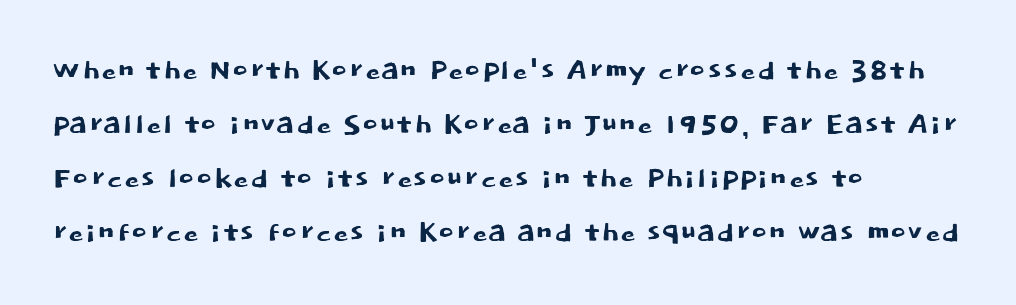
Q: Is the text italic (slanted)? A: No, it is upright.
Q: Is the typeface a serif or a sans-serif typeface? A: Sans-serif.
Q: Is the text underlined? A: No.
Q: How is the paragraph aligned? A: Left-aligned.
Q: Is the spacing between letters normal or unusually wide? A: Normal.
Q: Is the spacing between lines tight, normal or loose? A: Normal.
Q: Width (condensed, normal, or wide)? A: Normal.
Q: Stroke contrast? A: Low.
Q: x-height? A: Large.
Q: Monospaced? A: No.
